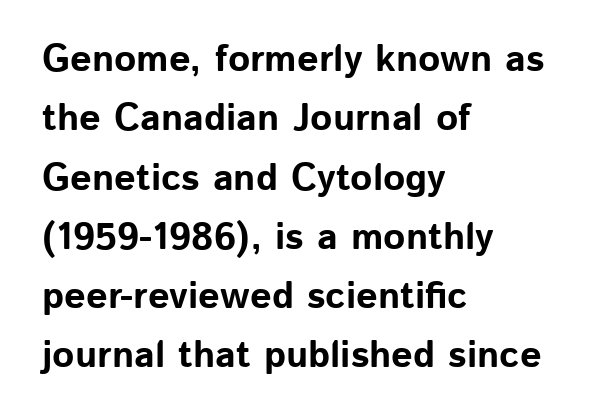
Descender tails drop into unmarked territory. Typesetter's note: full bold, strokes at maximum text heaviness. Each line starts at the same left margin while the right side varies. Compared with typical body copy, the letter spacing here is the same. Line spacing here is normal. Is this a sans? Yes — the strokes have no serifs.
